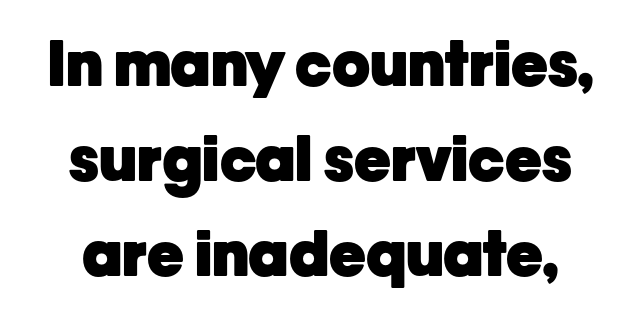
Q: Is the text bold? A: Yes.
Q: Is the text italic (slanted)? A: No, it is upright.
Q: Is the typeface a serif or a sans-serif typeface? A: Sans-serif.
Q: Is the text underlined? A: No.
Q: Is the spacing between letters normal or unusually wide? A: Normal.
Q: Is the spacing between lines tight, normal or loose? A: Normal.
Q: Width (condensed, normal, or wide)? A: Normal.
Q: Stroke contrast? A: Low.
Q: x-height? A: Medium.
Q: Monospaced? A: No.
